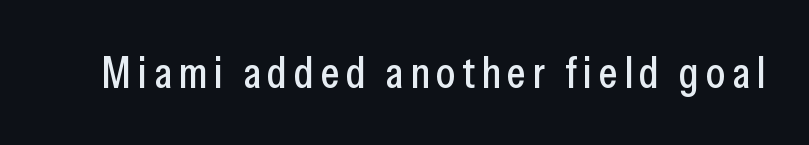
The image shows 44 px condensed sans-serif type, upright; set not underlined; low stroke contrast and a medium x-height.
